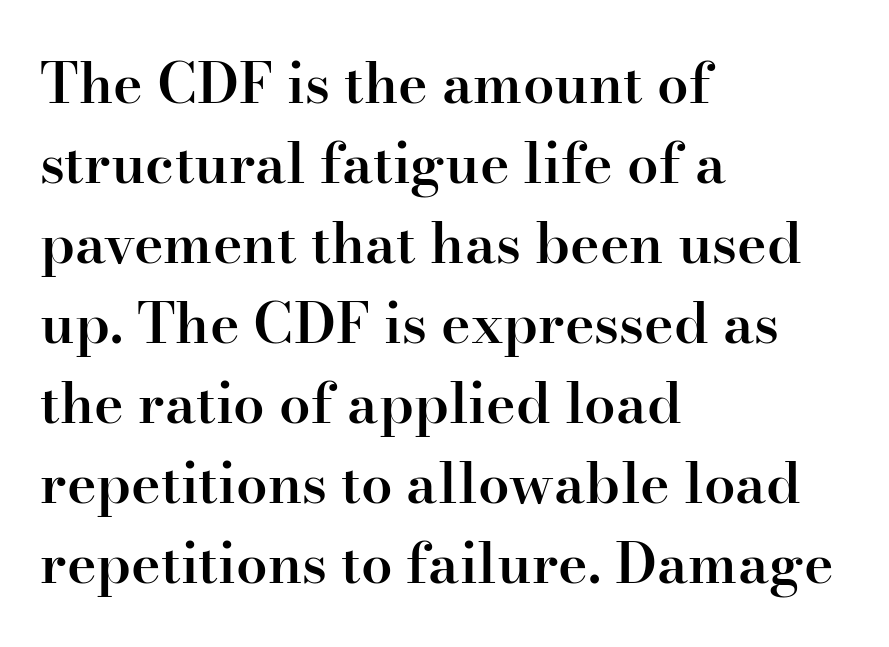
If you drew a line through each stem, it would be perfectly vertical. The strip under each line holds only bare page. The rag falls on the right side of this text block. The glyphs in this specimen are seriffed.
